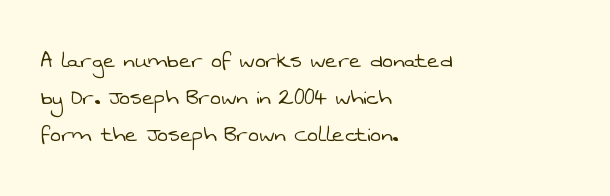
{"bold": "no", "underline": "no", "align": "left", "line_spacing": "normal", "line_spacing_ratio": 1.43, "letter_spacing": "normal", "letter_spacing_em": 0.0, "glyph_px": 26}
